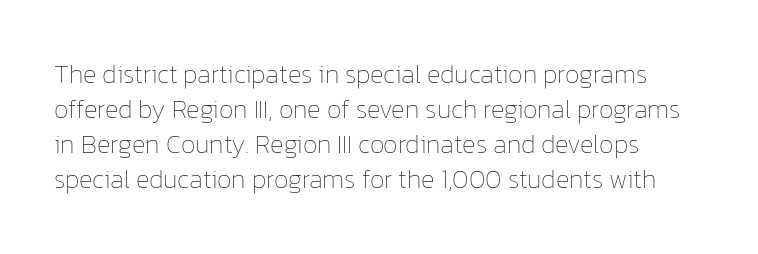
The image shows 26 px text type, upright; set normal line spacing (1.35x), normal letter spacing, not underlined.
